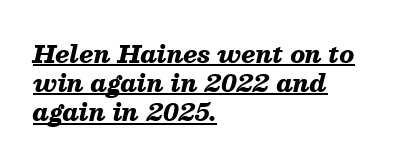
{"italic": "yes", "lean": "right", "slant_degrees": 13, "bold": "yes", "underline": "yes", "align": "left", "line_spacing_ratio": 1.21, "letter_spacing": "normal", "letter_spacing_em": 0.0, "glyph_px": 24}
